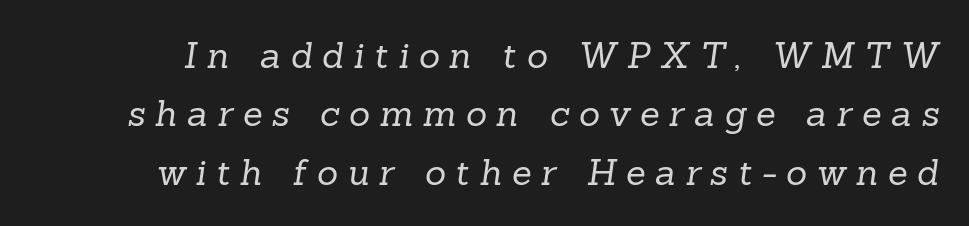
{"serif": "yes", "bold": "no", "weight": "regular", "width": "normal", "stroke_contrast": "low", "x_height": "medium", "monospaced": "no", "underline": "no", "line_spacing": "normal", "line_spacing_ratio": 1.62, "letter_spacing": "wide", "letter_spacing_em": 0.27, "glyph_px": 36}
